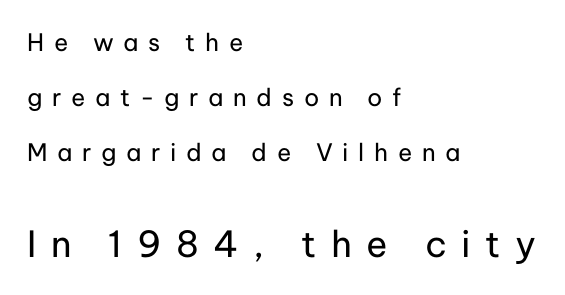
The image shows 36 px regular-weight sans-serif type, upright; set left-aligned, loose line spacing (2.3x), unusually wide letter spacing (+0.4 em), not underlined; the second (bottom) block is 1.5x larger; low stroke contrast and a medium x-height.
